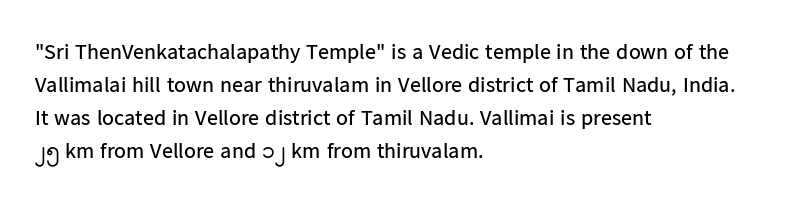
In terms of leading, this rendering sits right in the middle. Quick note: not italic, upright. Stems here are at most as thick as an everyday book face. Letter spacing: default.
